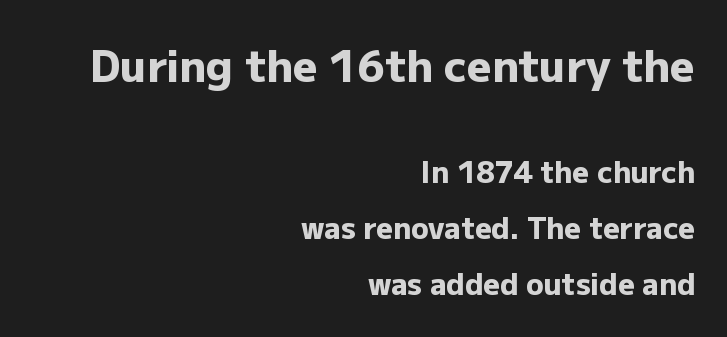
Q: Is the text bold? A: Yes.
Q: Is the text italic (slanted)? A: No, it is upright.
Q: Is the typeface a serif or a sans-serif typeface? A: Sans-serif.
Q: Is the text underlined? A: No.
Q: How is the paragraph aligned? A: Right-aligned.
Q: Is the spacing between letters normal or unusually wide? A: Normal.
Q: Is the spacing between lines tight, normal or loose? A: Loose.
Q: Which block of text is set in a larger size, the first (top) or the second (bottom)? A: The first (top) one.
Q: Width (condensed, normal, or wide)? A: Normal.
Q: Stroke contrast? A: Low.
Q: x-height? A: Medium.
Q: Monospaced? A: No.
